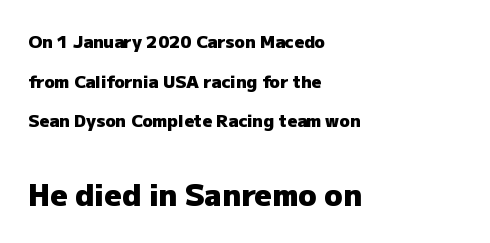
Q: Is the text bold? A: Yes.
Q: Is the text italic (slanted)? A: No, it is upright.
Q: Is the typeface a serif or a sans-serif typeface? A: Sans-serif.
Q: Is the text underlined? A: No.
Q: How is the paragraph aligned? A: Left-aligned.
Q: Is the spacing between letters normal or unusually wide? A: Normal.
Q: Is the spacing between lines tight, normal or loose? A: Loose.
Q: Which block of text is set in a larger size, the first (top) or the second (bottom)? A: The second (bottom) one.
Q: Width (condensed, normal, or wide)? A: Normal.
Q: Stroke contrast? A: Low.
Q: x-height? A: Medium.
Q: Monospaced? A: No.
